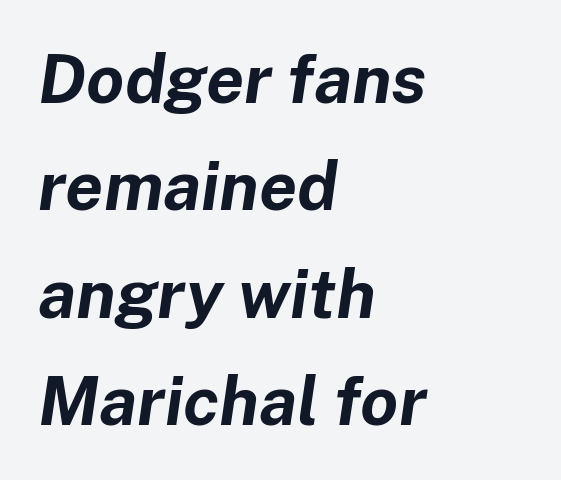
The area under the type is left untouched. This rendering leaves character spacing at its baseline value. Heavy, bold letterforms. Compared with typical paragraphs, the rows here are spaced about the same. The typesetter chose a ragged-right arrangement here. This sample has the flowing, uneven cadence of proportional lettering.
